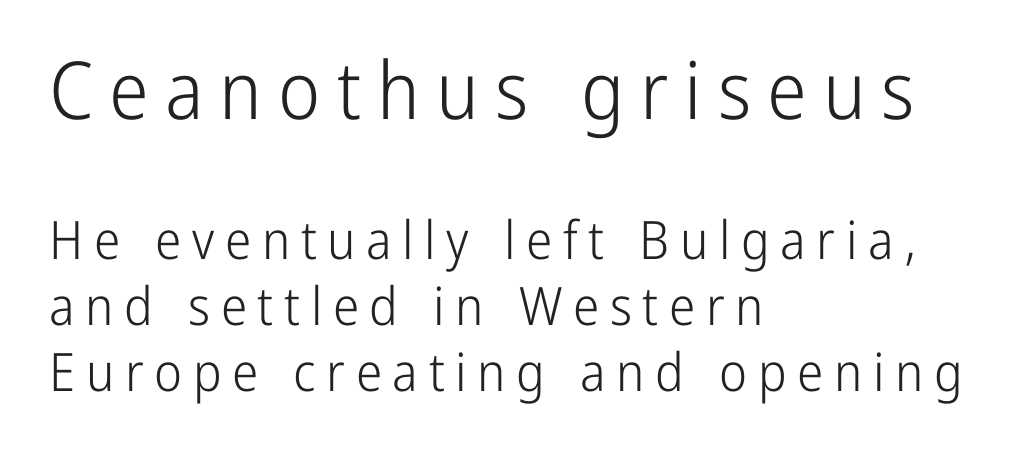
Q: Is the text bold? A: No.
Q: Is the text italic (slanted)? A: No, it is upright.
Q: Is the typeface a serif or a sans-serif typeface? A: Sans-serif.
Q: Is the text underlined? A: No.
Q: How is the paragraph aligned? A: Left-aligned.
Q: Is the spacing between letters normal or unusually wide? A: Unusually wide.
Q: Which block of text is set in a larger size, the first (top) or the second (bottom)? A: The first (top) one.
Q: Width (condensed, normal, or wide)? A: Condensed.
Q: Stroke contrast? A: Low.
Q: x-height? A: Medium.
Q: Monospaced? A: No.
